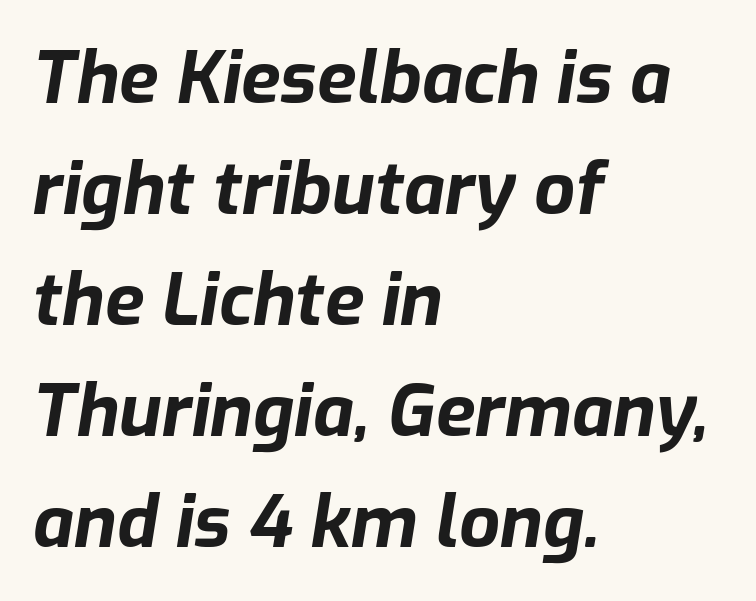
Rows of type keep a routine distance in the vertical direction. No extra tracking has been applied to these lines. The setting favours the left margin, as ordinary paragraphs usually do. Anything drawn beneath the words? Only blank space.
